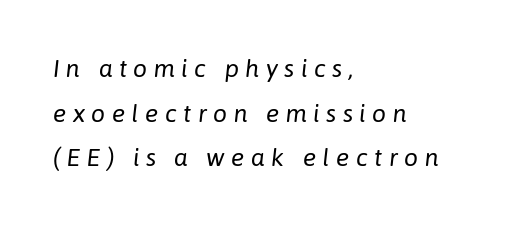
A clean baseline with only descenders dipping below it. Vertical stems look standard width or narrower in stroke. There's an unmistakable incline to the writing here. Layout note: lines flush left.
